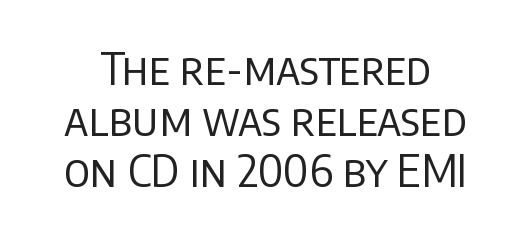
Q: Is the text bold? A: No.
Q: Is the text italic (slanted)? A: No, it is upright.
Q: Is the typeface a serif or a sans-serif typeface? A: Sans-serif.
Q: Is the text underlined? A: No.
Q: Is the spacing between letters normal or unusually wide? A: Normal.
Q: Width (condensed, normal, or wide)? A: Normal.
Q: Stroke contrast? A: Low.
Q: x-height? A: Large.
Q: Monospaced? A: No.
